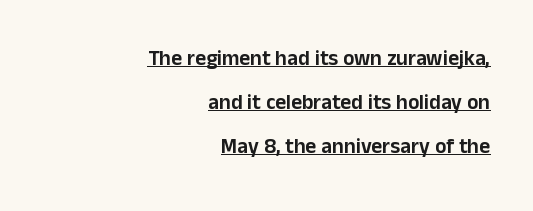
Q: Is the text italic (slanted)? A: No, it is upright.
Q: Is the text underlined? A: Yes.
Q: How is the paragraph aligned? A: Right-aligned.
Q: Is the spacing between letters normal or unusually wide? A: Normal.
Q: Is the spacing between lines tight, normal or loose? A: Loose.
